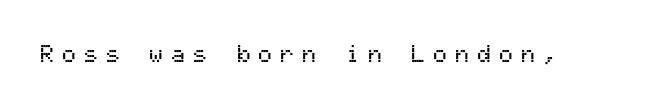
The image shows 23 px text type, upright; set unusually wide letter spacing (+0.35 em), not underlined.
